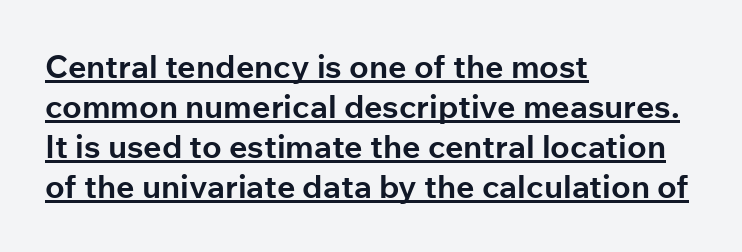
The image shows 32 px bold sans-serif type, upright; set left-aligned, normal line spacing (1.25x), normal letter spacing, underlined; low stroke contrast and a medium x-height.
